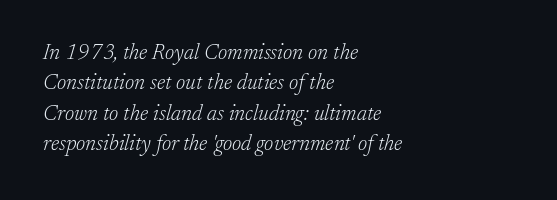
The image shows 21 px text type, italic (leaning right); set left-aligned, normal line spacing (1.45x), normal letter spacing, not underlined.
